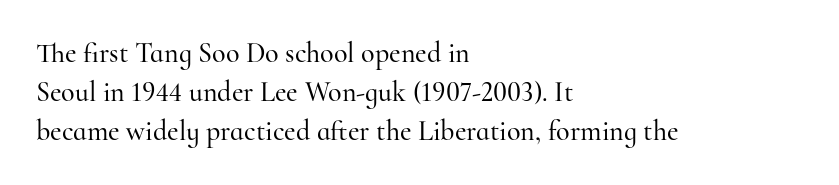
Every row of glyphs begins at an identical x-position on the left. Bare-footed words on every line. Note the varied advance widths — an 'i' is clearly narrower than an 'm'. The space between consecutive lines is moderate. What stands out about the letter spacing? Nothing — it is the standard amount. The text was rendered using a seriffed face with decorative stroke endings.
